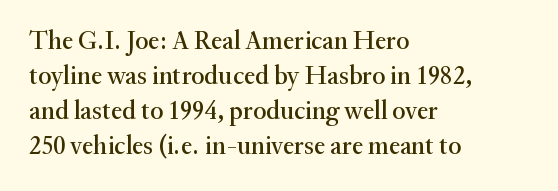
Upright lettering throughout. A classic flush-left, rag-right setting is used for this passage. Underlining? Definitely not there. The passage shown stacks its lines at a standard gap. The letterforms sit shoulder to shoulder at normal distance.
